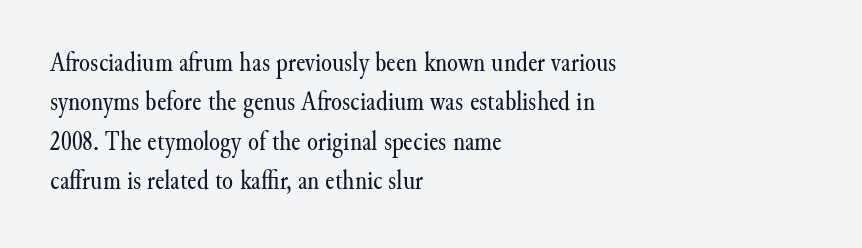
Q: Is the text bold? A: No.
Q: Is the text italic (slanted)? A: No, it is upright.
Q: Is the typeface a serif or a sans-serif typeface? A: Serif.
Q: Is the text underlined? A: No.
Q: How is the paragraph aligned? A: Left-aligned.
Q: Is the spacing between letters normal or unusually wide? A: Normal.
Q: Is the spacing between lines tight, normal or loose? A: Normal.
Q: Width (condensed, normal, or wide)? A: Normal.
Q: Stroke contrast? A: Medium.
Q: x-height? A: Small.
Q: Monospaced? A: No.
